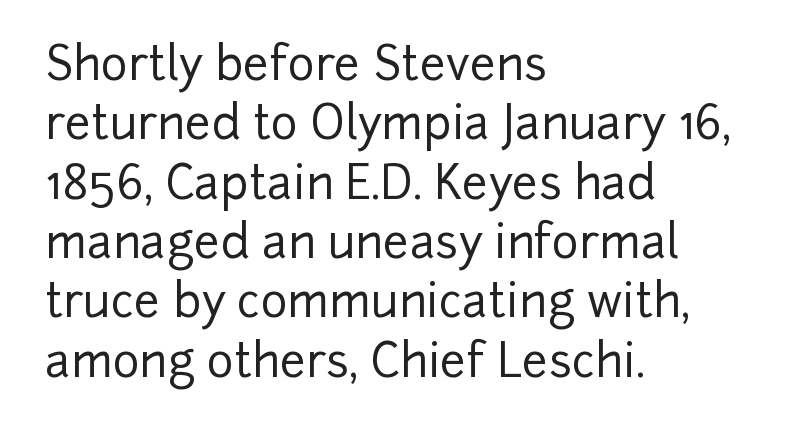
The image shows 46 px sans-serif type, upright; set left-aligned, normal line spacing (1.29x), normal letter spacing, not underlined; low stroke contrast and a medium x-height.
